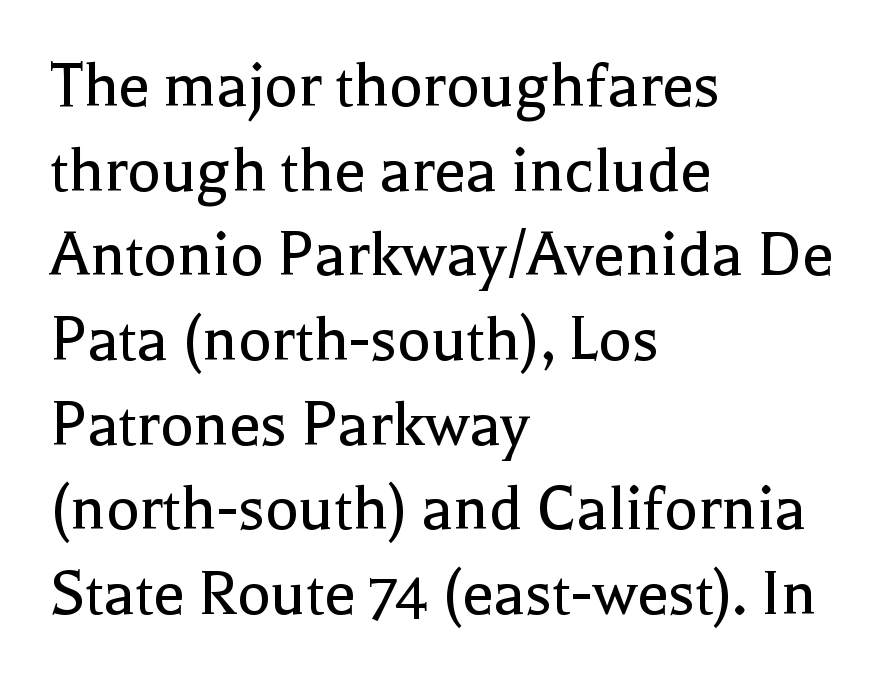
Check under the words: just untouched page. The typesetter chose a ragged-right arrangement here. This sample has the flowing, uneven cadence of proportional lettering. Nothing unusual about the tracking: characters are spaced as the font intends.
